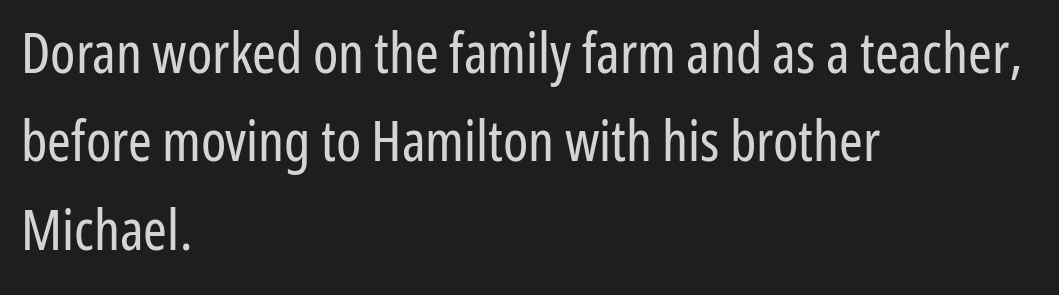
The characters are drawn with everyday or finer stroke widths. The gaps between neighbouring characters are ordinary and unremarkable. Quick note: not italic, upright. Here the designer chose a conventional face with non-uniform glyph widths. Bare-footed words on every line.
